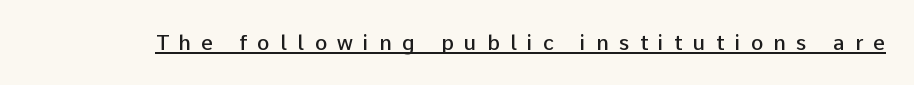
Every stem runs plumb, perpendicular to the baseline. The letterforms stand isolated, each surrounded by extra space. Has an underline been added? It has. The strokes are fattened partway — semibold, not bold.
